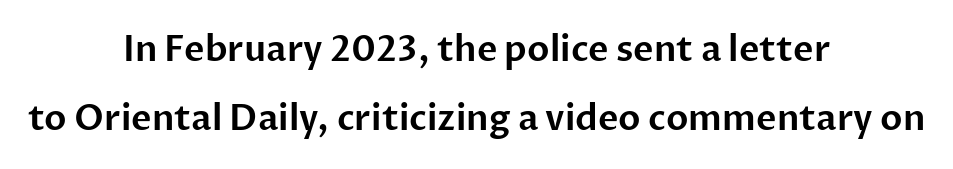
{"serif": "no", "italic": "no", "width": "normal", "stroke_contrast": "low", "x_height": "medium", "monospaced": "no", "underline": "no", "align": "center", "line_spacing": "loose", "line_spacing_ratio": 1.96, "letter_spacing": "normal", "letter_spacing_em": 0.0, "glyph_px": 35}
